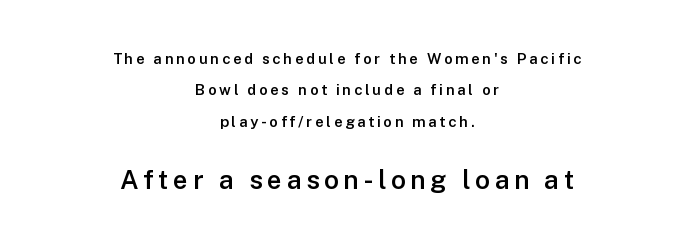
{"italic": "no", "bold": "semi", "underline": "no", "align": "center", "line_spacing": "loose", "line_spacing_ratio": 2.1, "larger_block": "second", "size_ratio": 1.73, "glyph_px": 26}
